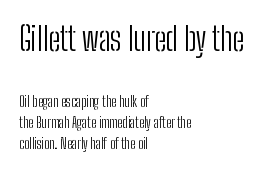
The image shows 32 px light, condensed sans-serif type, upright; set left-aligned, normal line spacing (1.5x), normal letter spacing, not underlined; the first (top) block is 2.29x larger; low stroke contrast and a medium x-height.
